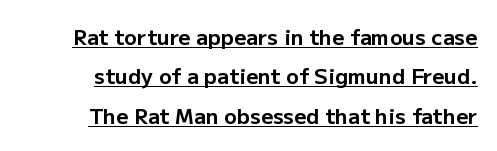
Nothing unusual about the tracking: characters are spaced as the font intends. The specimen includes a rule beneath the text block's lines. Every character sits straight up, as roman type does. Weight: bold. Horizontal alignment here is rightward, an uncommon choice for prose.
